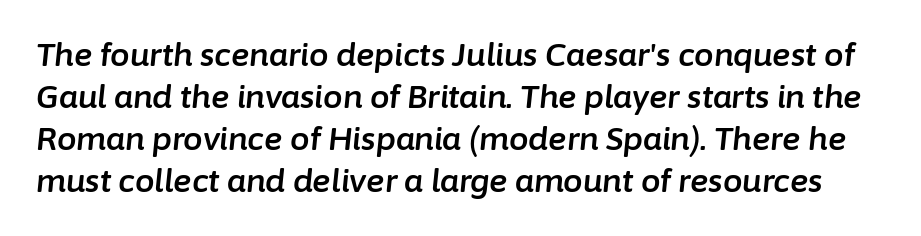
{"italic": "yes", "lean": "right", "slant_degrees": 6, "width": "normal", "stroke_contrast": "low", "x_height": "medium", "monospaced": "no", "underline": "no", "line_spacing": "normal", "line_spacing_ratio": 1.35, "letter_spacing": "normal", "letter_spacing_em": 0.0, "glyph_px": 31}
